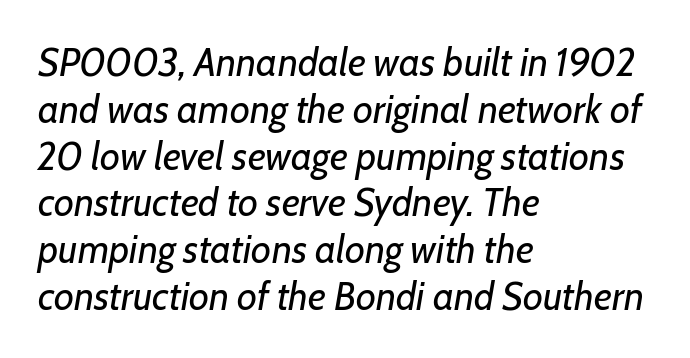
The image shows 39 px regular-weight type, italic (leaning right); set left-aligned, line spacing 1.2x, normal letter spacing, not underlined; low stroke contrast and a medium x-height.
